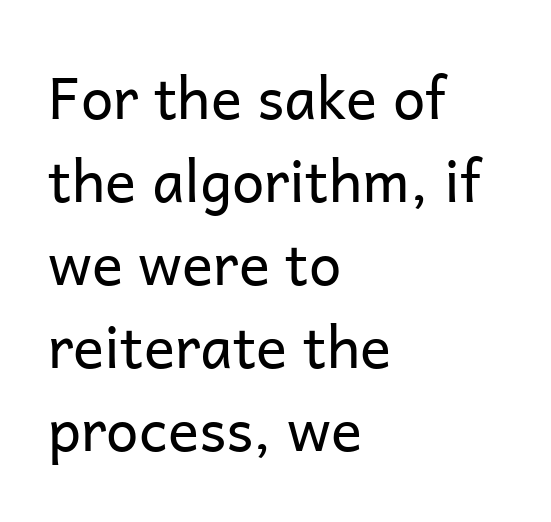
Q: Is the text bold? A: No.
Q: Is the text italic (slanted)? A: No, it is upright.
Q: Is the typeface a serif or a sans-serif typeface? A: Sans-serif.
Q: Is the text underlined? A: No.
Q: How is the paragraph aligned? A: Left-aligned.
Q: Is the spacing between letters normal or unusually wide? A: Normal.
Q: Is the spacing between lines tight, normal or loose? A: Normal.
Q: Width (condensed, normal, or wide)? A: Normal.
Q: Stroke contrast? A: Low.
Q: x-height? A: Medium.
Q: Monospaced? A: No.
